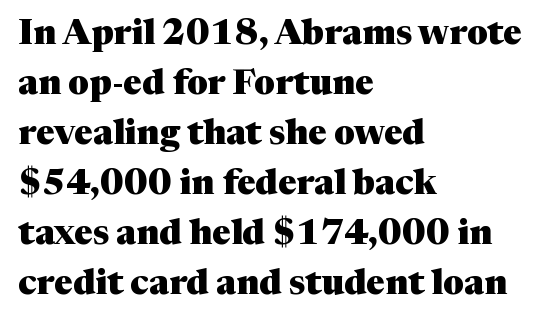
The image shows 35 px heavy serif type, upright; set left-aligned, normal line spacing (1.43x), normal letter spacing, not underlined; medium stroke contrast and a medium x-height.
